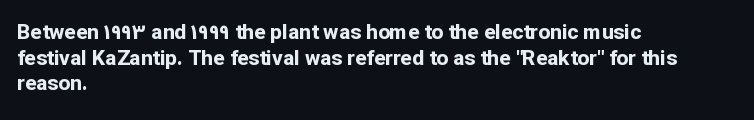
Is there any slant? The stems are plumb. The zone under the glyphs is completely vacant. Caption: bold face, heavy strokes. Each word holds together tightly as a unit, with standard inter-letter gaps. Does the copy run flush right? No — it runs flush left.
